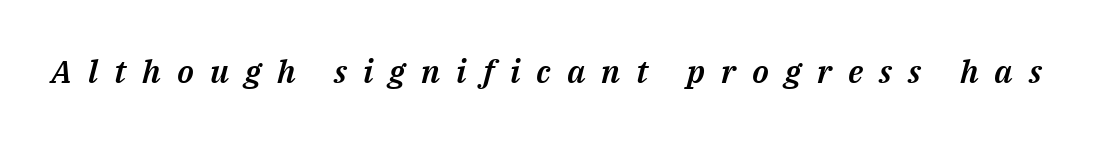
These lines are rendered in a variable-pitch font. A bare baseline throughout the passage. It's the slanting kind of type. Is the letter spacing exaggerated? Yes — the characters are pushed far apart.
